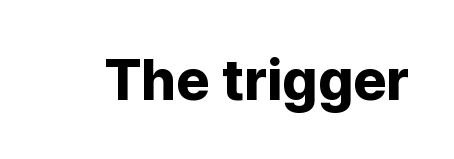
The image shows 57 px bold sans-serif type, upright; set normal letter spacing, not underlined; low stroke contrast and a medium x-height.
